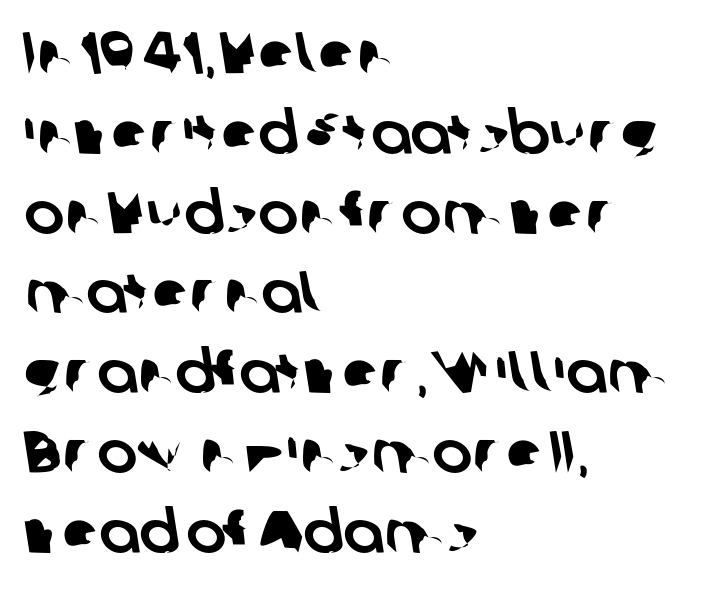
Line spacing here is normal. A sans-serif font was chosen for this passage. A classic flush-left, rag-right setting is used for this passage. A typesetter would call this proportional, since set widths differ per character. Caption: standard tracking, unaltered. Beneath every word, the page is bare.
